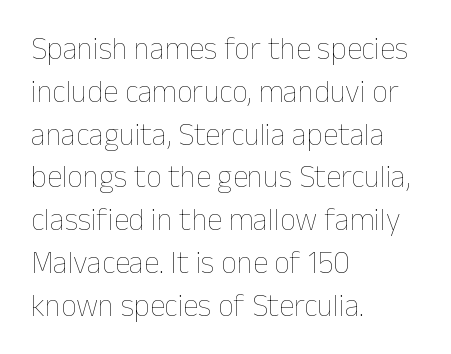
Stems here are at most as thick as an everyday book face. How are the letters spaced? Ordinarily, with no added tracking. Italic? Not at all — the glyphs are vertical. Honestly, there is no underline to notice here at all. The passage shown is typed in a proportional face where columns would drift.
